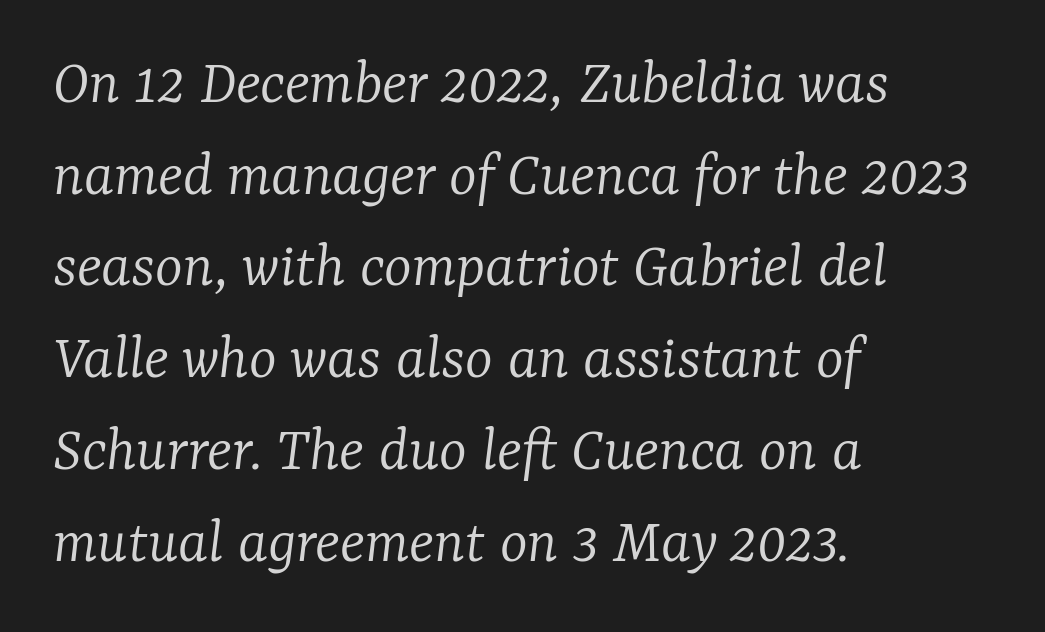
{"serif": "yes", "italic": "yes", "lean": "right", "slant_degrees": 7, "bold": "no", "weight": "light", "width": "normal", "stroke_contrast": "low", "x_height": "medium", "monospaced": "no", "underline": "no", "align": "left", "line_spacing": "normal", "line_spacing_ratio": 1.39, "letter_spacing": "normal", "letter_spacing_em": 0.0, "glyph_px": 66}
